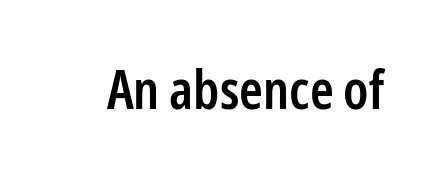
{"serif": "no", "italic": "no", "bold": "semi", "weight": "semibold", "width": "condensed", "stroke_contrast": "low", "x_height": "medium", "monospaced": "no", "underline": "no", "letter_spacing": "normal", "letter_spacing_em": 0.0, "glyph_px": 54}
